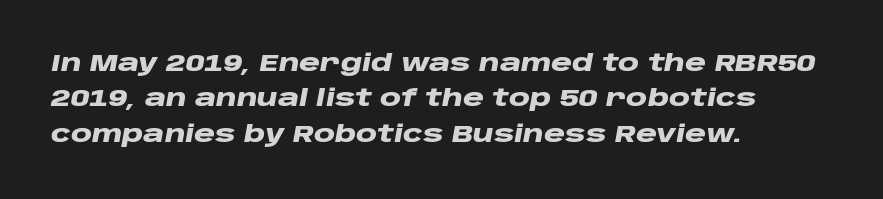
Quick note: italic. Nobody touched the tracking dial on this one. Is the type bold? Yes — the strokes are clearly thick and heavy. Vertical spacing — default.
